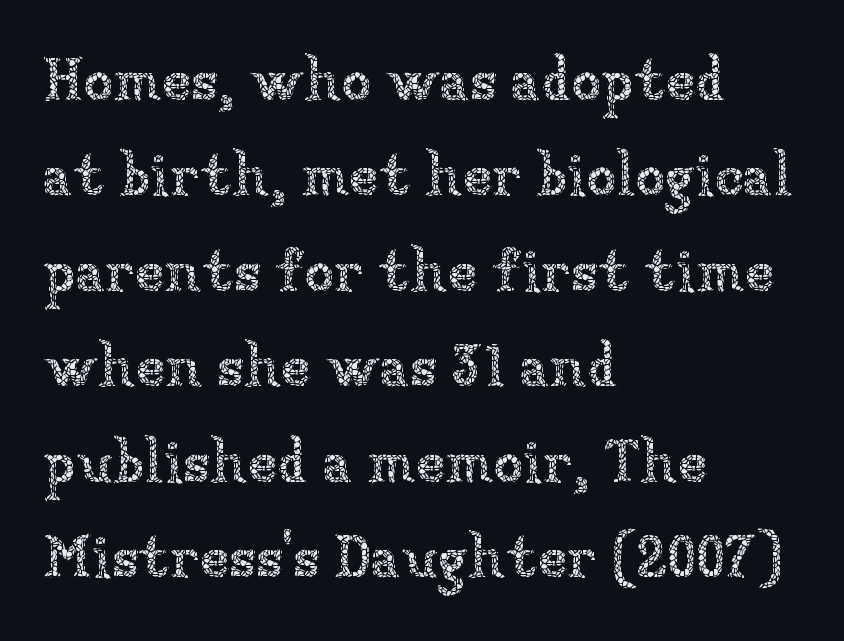
The image shows 60 px thin type, upright; set left-aligned, normal line spacing (1.59x), normal letter spacing, not underlined; low stroke contrast and a medium x-height.
